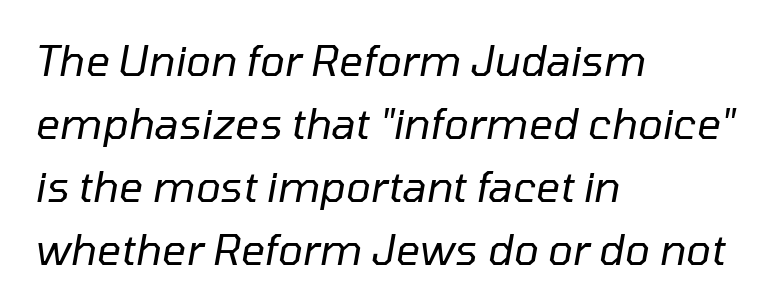
Short and long lines alike share a common starting point at left. The face used here is proportionally spaced, like ordinary book or web type. Style check: oblique. Nobody touched the tracking dial on this one. Weight class: somewhere from thin through regular.
